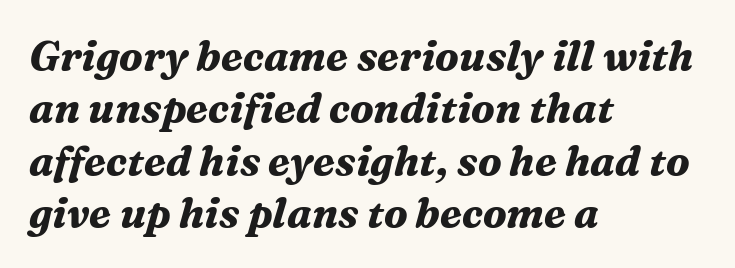
The typesetter chose a ragged-right arrangement here. The lines sit at an ordinary, default distance from one another. Nothing unusual about the tracking: characters are spaced as the font intends. The area under the type is left untouched. The typeface chosen for these lines features serifs.
